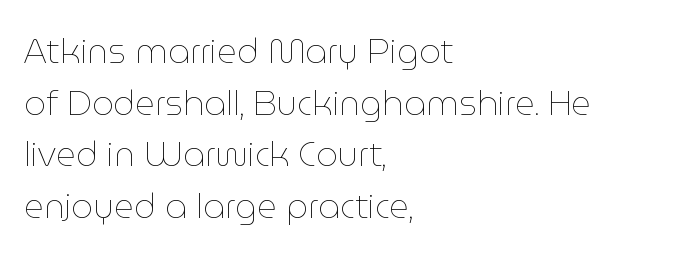
The paragraph shown leans on its left margin. How would I describe the line gaps? Plain and ordinary. Upright lettering throughout. Heft: none added — not bold. Proportional: the letters do not fall into vertical columns. The space directly below the letters is spotless.
